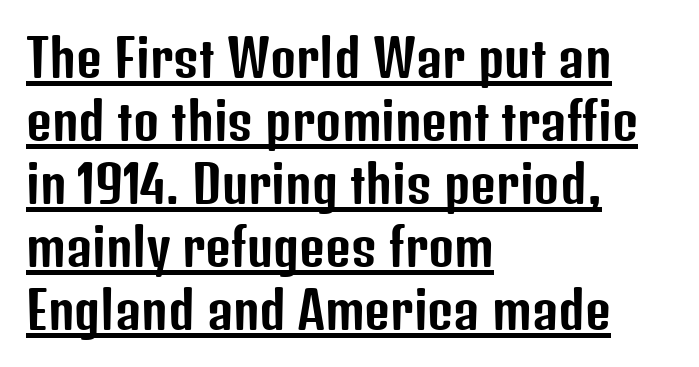
Ascenders rise straight up at ninety degrees. The vertical gap from one line to the next is medium. Where is the straight margin? On the left. The font family rendered here belongs to the sans-serif group. There is no visible air inserted between adjacent glyphs. Somebody hit Ctrl+U on this one — the words are underlined.
